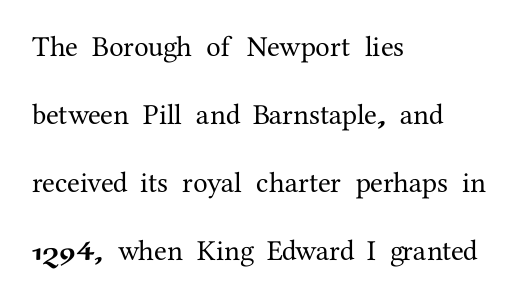
{"serif": "yes", "italic": "no", "width": "normal", "stroke_contrast": "medium", "x_height": "medium", "monospaced": "no", "underline": "no", "align": "left", "line_spacing": "loose", "line_spacing_ratio": 2.35, "letter_spacing": "normal", "letter_spacing_em": 0.0, "glyph_px": 29}
